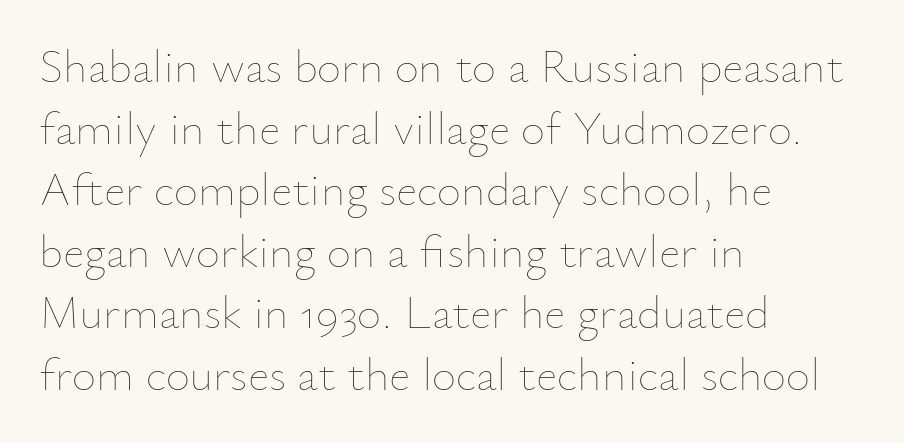
Every character sits straight up, as roman type does. The rendering uses natural spacing where letterforms have individual widths. The passage shown has conventional tracking throughout. Summary of weight: not heavy and not bold.
